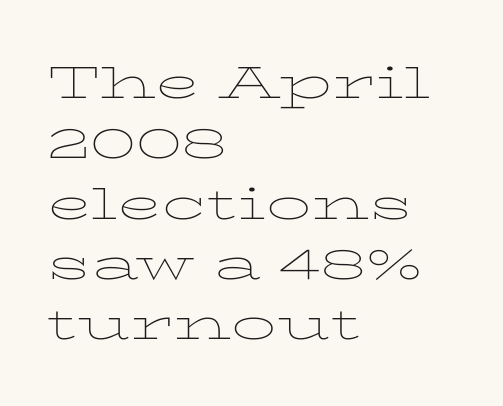
The rendering keeps characters at their native spacing. Check where the strokes stop: tiny serifs finish them off. Character widths vary here, with narrow letters taking less room than wide ones. Does the copy run flush right? No — it runs flush left. Has an underline been added? It has not. Heft: none added — not bold.
